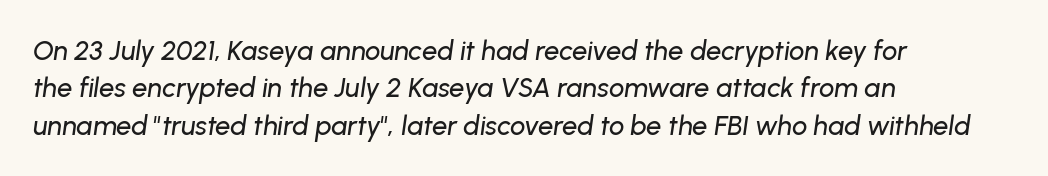
Tall strokes in this sample are angled rather than plumb. The face used here is rendered with its standard letterfit. All the whitespace from short lines collects on the right. One glance says typical: line gaps are just what's usual.
